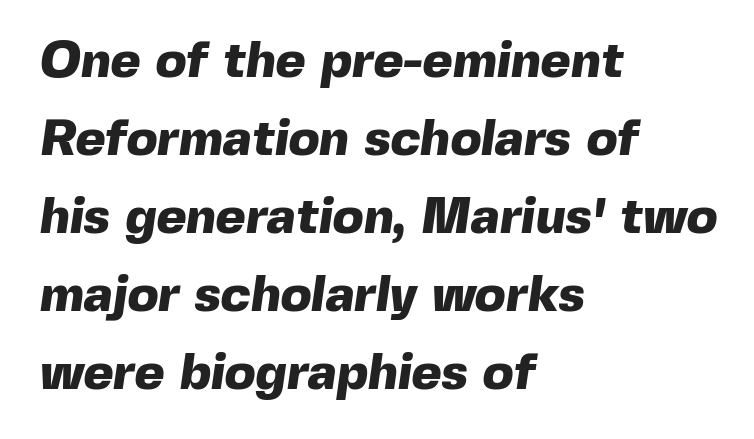
The letterforms sit shoulder to shoulder at normal distance. These words are printed bold, with thick strokes throughout. The setting favours the left margin, as ordinary paragraphs usually do. Spacing verdict: proportional, widths tailored to each character. Quick note: interline space is typical. Type style note: lacks serifs.
